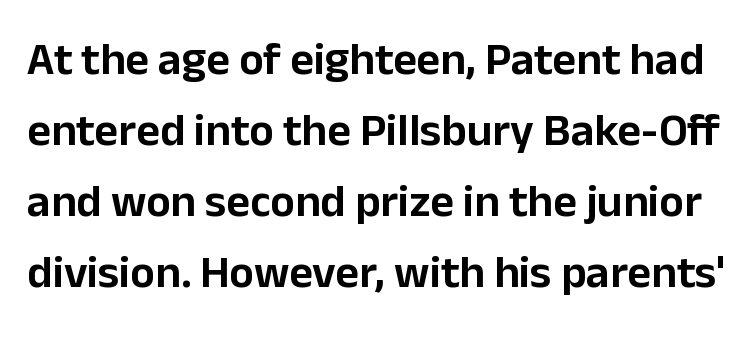
The gap between lines stays unmarked. Characters remain perfectly vertical along every line. Stroke terminals: plain, sans-serif. Quick note: interline space is typical.
